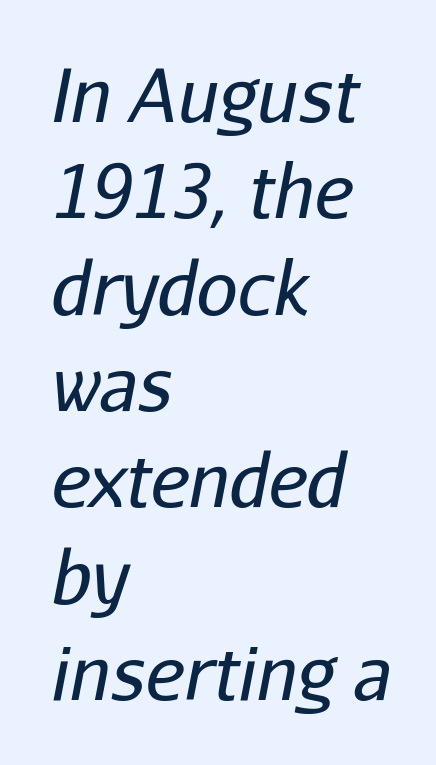
{"italic": "yes", "lean": "right", "slant_degrees": 11, "bold": "no", "weight": "regular", "width": "normal", "stroke_contrast": "low", "x_height": "medium", "monospaced": "no", "underline": "no", "align": "left", "line_spacing": "normal", "line_spacing_ratio": 1.32, "letter_spacing": "normal", "letter_spacing_em": 0.0, "glyph_px": 73}
